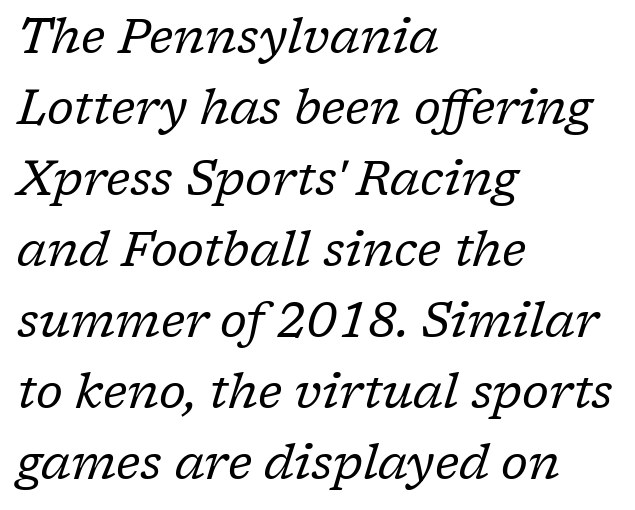
{"serif": "yes", "italic": "yes", "lean": "right", "slant_degrees": 17, "bold": "no", "weight": "regular", "width": "normal", "stroke_contrast": "low", "x_height": "medium", "monospaced": "no", "underline": "no", "align": "left", "line_spacing": "normal", "line_spacing_ratio": 1.48, "letter_spacing": "normal", "letter_spacing_em": 0.0, "glyph_px": 48}
